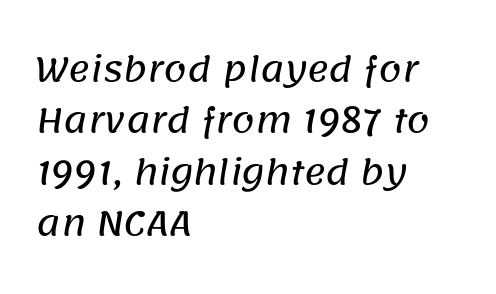
{"serif": "no", "width": "normal", "stroke_contrast": "low", "x_height": "large", "monospaced": "no", "underline": "no", "align": "left", "line_spacing": "normal", "line_spacing_ratio": 1.56, "letter_spacing": "normal", "letter_spacing_em": 0.0, "glyph_px": 33}
